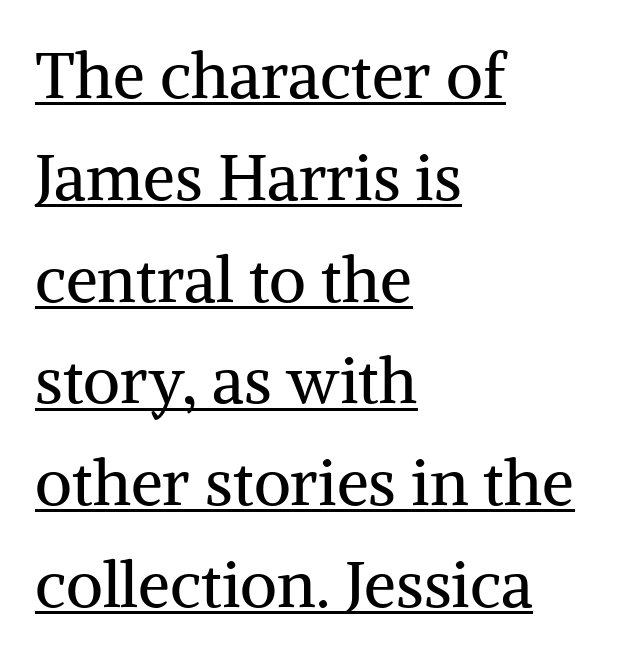
Q: Is the text bold? A: No.
Q: Is the text italic (slanted)? A: No, it is upright.
Q: Is the typeface a serif or a sans-serif typeface? A: Serif.
Q: Is the text underlined? A: Yes.
Q: How is the paragraph aligned? A: Left-aligned.
Q: Is the spacing between letters normal or unusually wide? A: Normal.
Q: Is the spacing between lines tight, normal or loose? A: Normal.
Q: Width (condensed, normal, or wide)? A: Normal.
Q: Stroke contrast? A: Medium.
Q: x-height? A: Medium.
Q: Monospaced? A: No.
